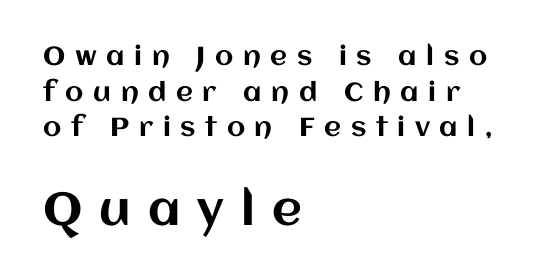
{"italic": "no", "width": "normal", "stroke_contrast": "medium", "x_height": "large", "monospaced": "no", "underline": "no", "align": "left", "line_spacing": "normal", "line_spacing_ratio": 1.37, "letter_spacing": "wide", "letter_spacing_em": 0.37, "larger_block": "second", "size_ratio": 1.77, "glyph_px": 46}
